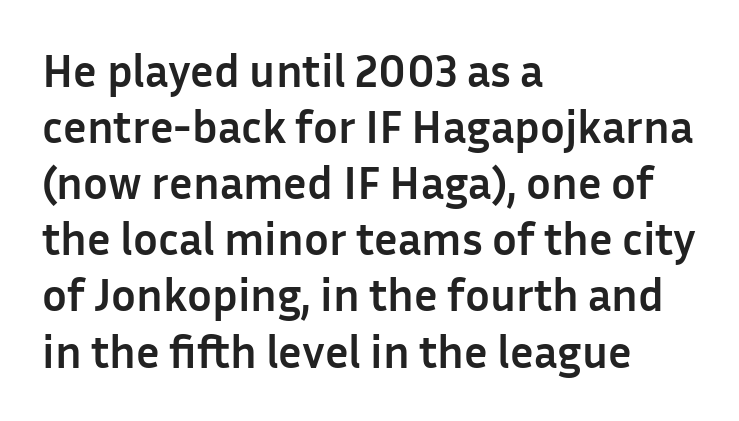
Q: Is the text bold? A: Yes.
Q: Is the text italic (slanted)? A: No, it is upright.
Q: Is the typeface a serif or a sans-serif typeface? A: Sans-serif.
Q: Is the text underlined? A: No.
Q: How is the paragraph aligned? A: Left-aligned.
Q: Is the spacing between letters normal or unusually wide? A: Normal.
Q: Width (condensed, normal, or wide)? A: Normal.
Q: Stroke contrast? A: Low.
Q: x-height? A: Medium.
Q: Monospaced? A: No.
